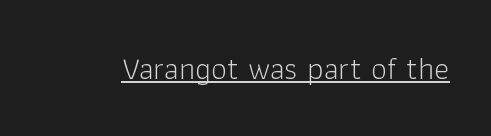
Look at the bottom of the vertical strokes: they stop flat, with no serifs. Bold? No — there's no thickening of the strokes. Looks like regular typesetting: each glyph gets only the width it needs. No extra tracking has been applied to these lines.
